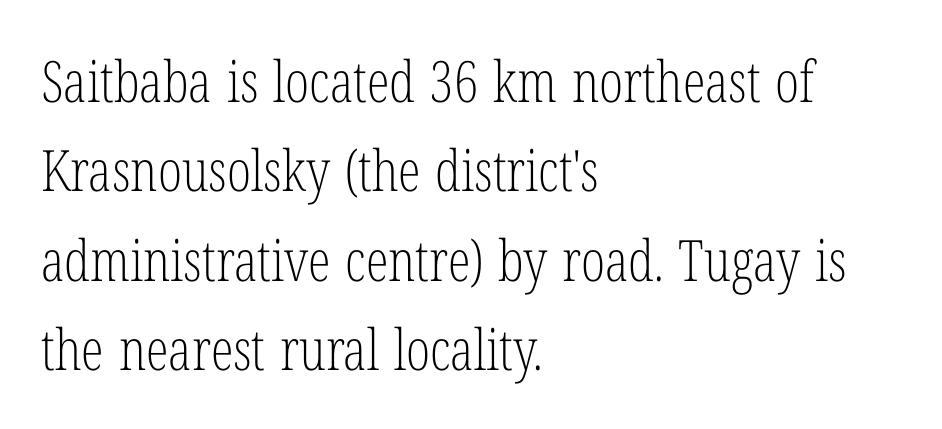
Compared with a typical body face, this is equally light or lighter still. Does the type have serifs? Yes, each stem ends in a small foot. Each row of text sits above clean, open space. One glance says typical: line gaps are just what's usual. Compared with typical body copy, the letter spacing here is the same. The ragged edge is on the right, which tells us the setting is flush left.
